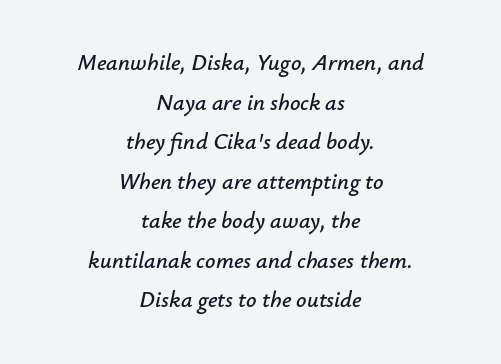
Observe the lean: these are italic letterforms. Tracking value appears to be zero — textbook default spacing. The rag falls on both sides of this text block equally. Lines of text with bare space underneath.
